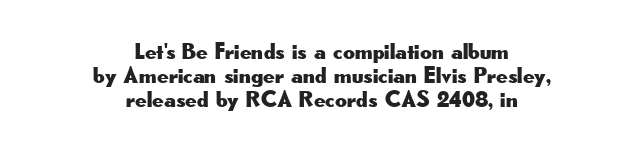
The image shows 23 px text type, upright; set centered, tight line spacing (1.04x), normal letter spacing, not underlined.
